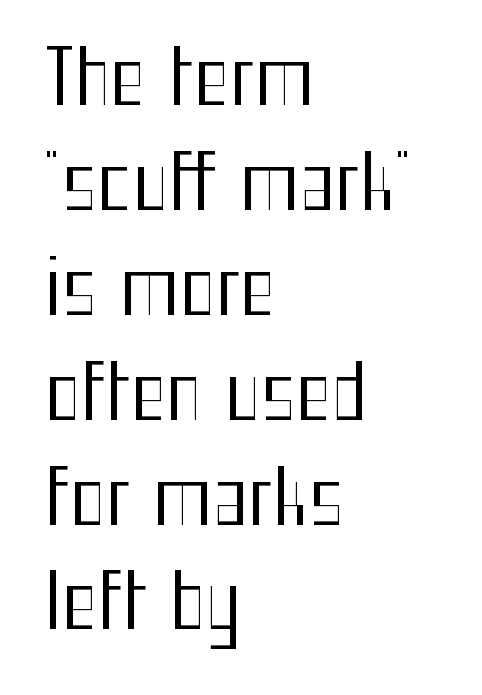
Q: Is the text bold? A: No.
Q: Is the text italic (slanted)? A: No, it is upright.
Q: Is the typeface a serif or a sans-serif typeface? A: Sans-serif.
Q: Is the text underlined? A: No.
Q: How is the paragraph aligned? A: Left-aligned.
Q: Is the spacing between letters normal or unusually wide? A: Normal.
Q: Is the spacing between lines tight, normal or loose? A: Normal.
Q: Width (condensed, normal, or wide)? A: Condensed.
Q: Stroke contrast? A: Medium.
Q: x-height? A: Medium.
Q: Monospaced? A: No.
